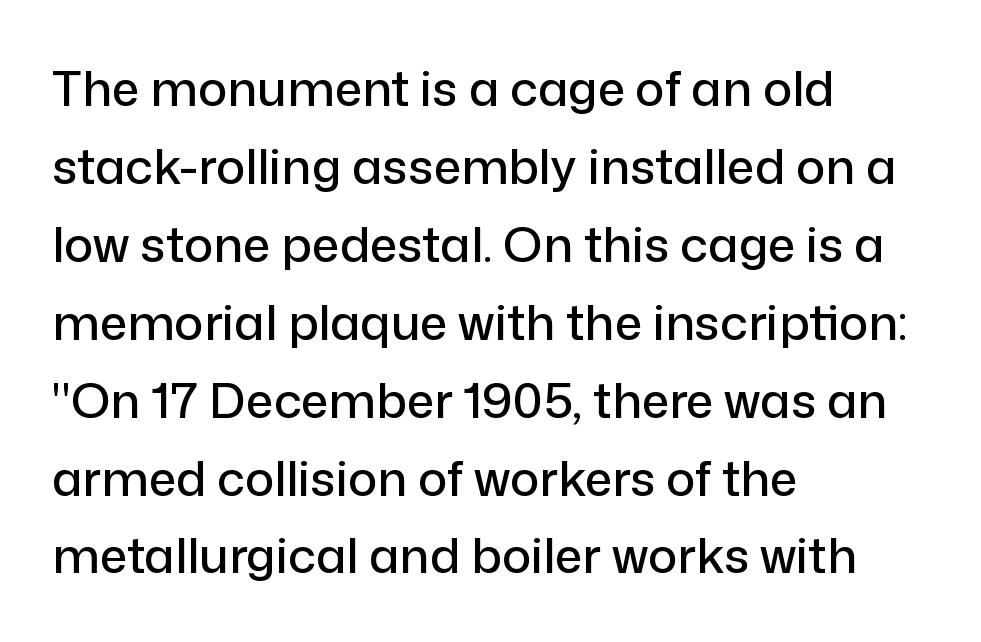
Q: Is the text italic (slanted)? A: No, it is upright.
Q: Is the typeface a serif or a sans-serif typeface? A: Sans-serif.
Q: Is the text underlined? A: No.
Q: How is the paragraph aligned? A: Left-aligned.
Q: Is the spacing between letters normal or unusually wide? A: Normal.
Q: Is the spacing between lines tight, normal or loose? A: Normal.
Q: Width (condensed, normal, or wide)? A: Normal.
Q: Stroke contrast? A: Low.
Q: x-height? A: Medium.
Q: Monospaced? A: No.
